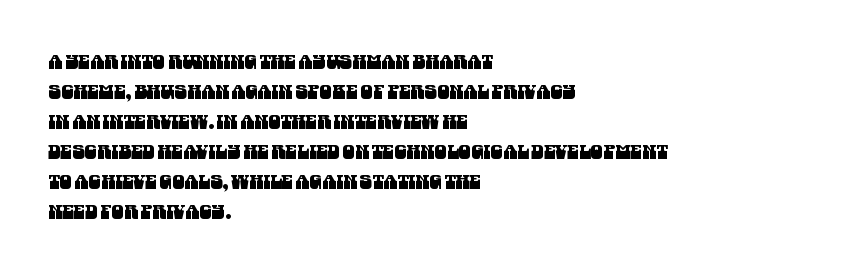
The image shows 20 px text type; set left-aligned, normal line spacing (1.5x), normal letter spacing, not underlined.
